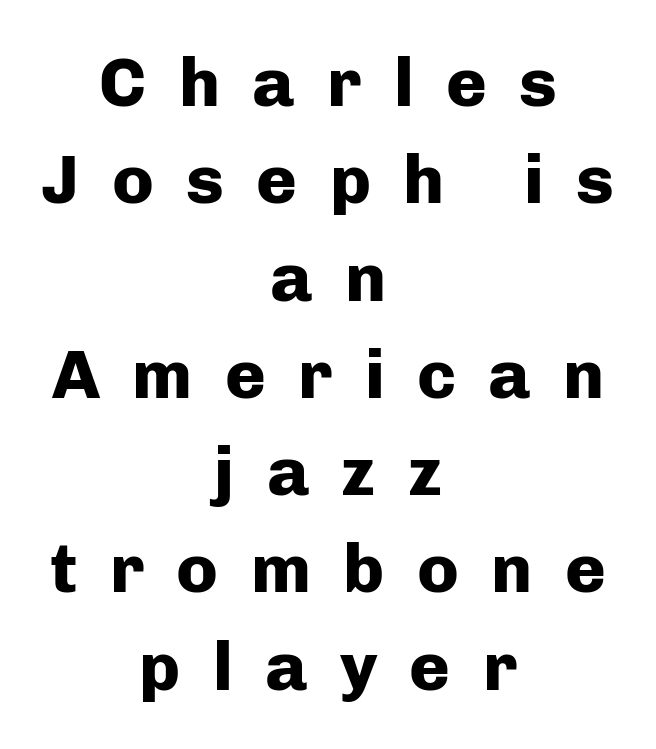
Bold? Absolutely — the strokes are thick and heavy. The designer went with a sans here, leaving each stem footless. This sample has the flowing, uneven cadence of proportional lettering. The passage is arranged like a title page — every line centered.
